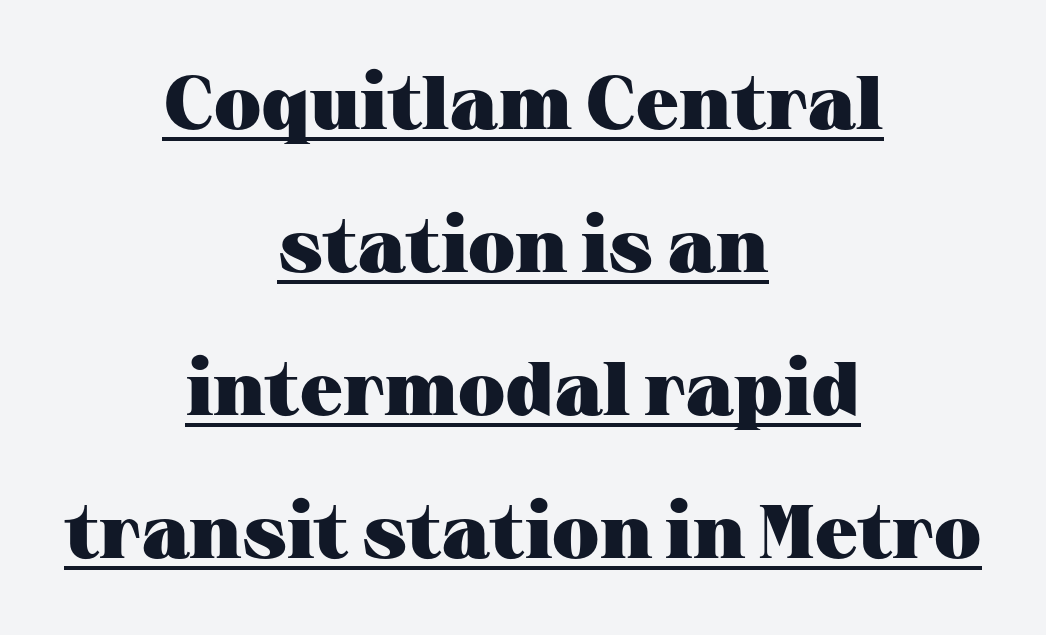
Upright lettering throughout. Where is the straight margin? There isn't one; the lines are centered. The passage shown is underscored from start to finish. The letters carry serifs — small finishing strokes at the ends of their stems. The line texture is even and compact thanks to regular tracking. Strong, thick strokes mark this as bold type.
